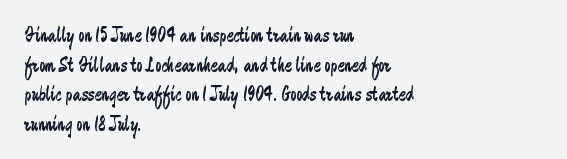
{"bold": "no", "underline": "no", "align": "left", "line_spacing": "normal", "line_spacing_ratio": 1.41, "letter_spacing": "normal", "letter_spacing_em": 0.0, "glyph_px": 21}
